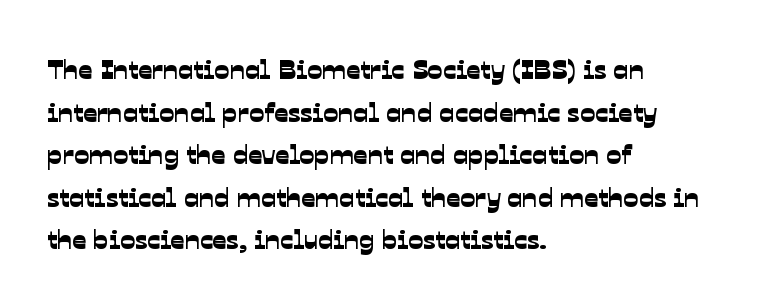
Casual observation: everything's shoved over to the left. Is the letter spacing exaggerated? No — it looks like the ordinary default. Looks like regular typesetting: each glyph gets only the width it needs. Rows of type keep a routine distance in the vertical direction. The glyphs in this specimen are sans serif.
